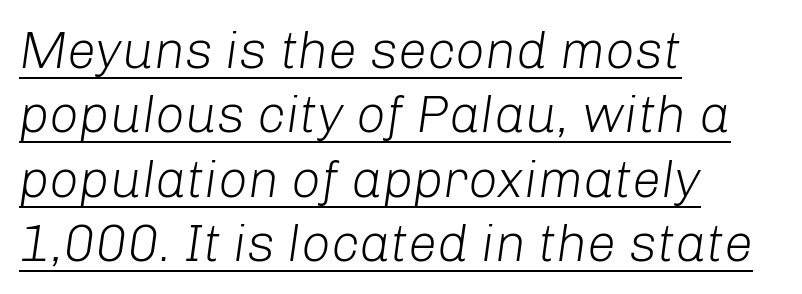
Underlining? Definitely there. Would a proofreader flag this as italicized? Yes. The type is set solid horizontally, with unmodified tracking. This sample has the flowing, uneven cadence of proportional lettering.
